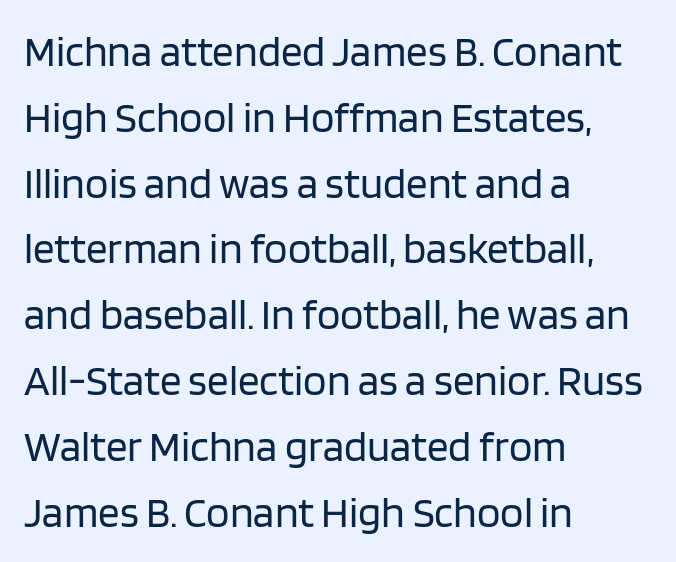
This rendering features lettering with no underline. Default kerning and tracking; the words read as compact shapes. Caption: face not bold, strokes unweighted. Spacing verdict: proportional, widths tailored to each character.
